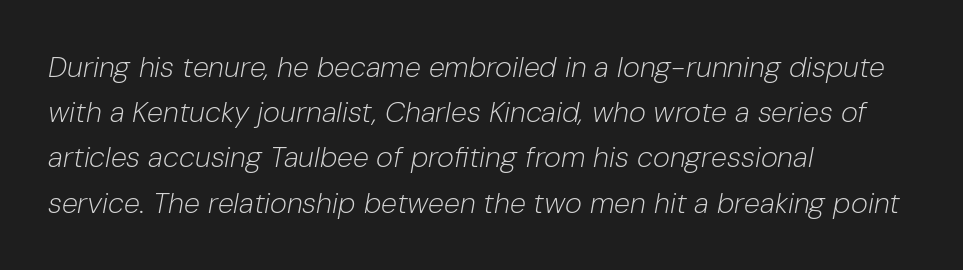
{"italic": "yes", "lean": "right", "slant_degrees": 10, "bold": "no", "weight": "light", "width": "normal", "stroke_contrast": "low", "x_height": "medium", "monospaced": "no", "underline": "no", "align": "left", "line_spacing": "normal", "line_spacing_ratio": 1.56, "letter_spacing": "normal", "letter_spacing_em": 0.0, "glyph_px": 29}
